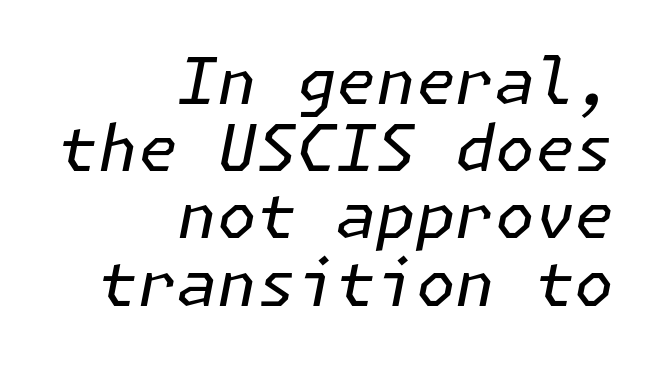
The image shows 64 px regular-weight type, italic (leaning right); set right-aligned, tight line spacing (1.05x), normal letter spacing, not underlined; low stroke contrast and a medium x-height.
